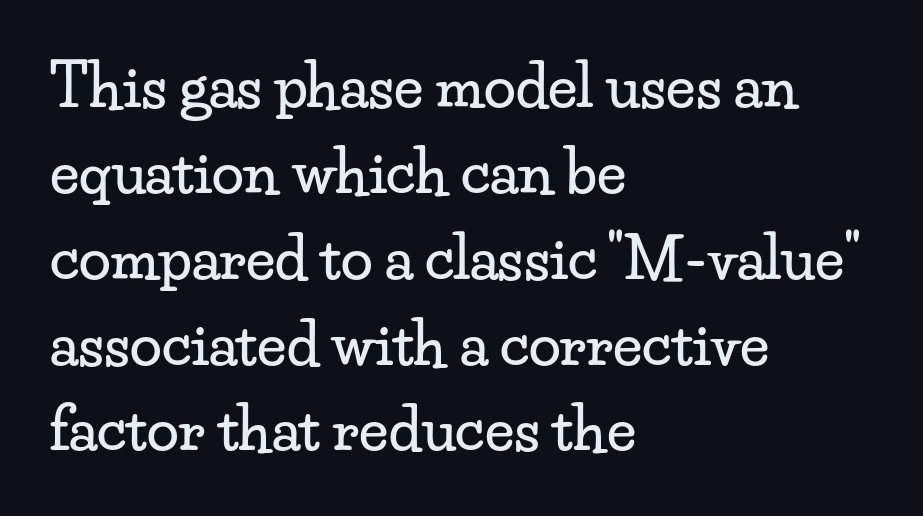
Is this a fixed-width face? No — the glyphs have proportional, varying widths. I'd call this a serif setting — the letters wear small feet. Characters follow at the spacing the type designer built in. Horizontal bands of white between lines are of average thickness.
